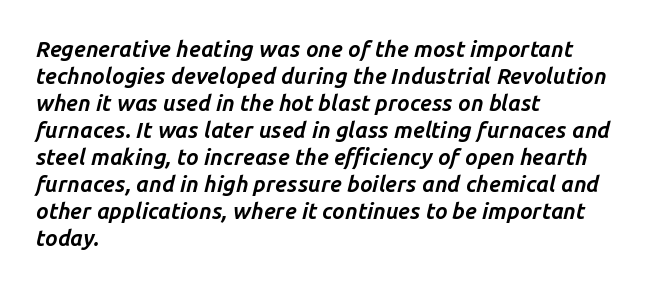
Q: Is the text bold? A: Yes.
Q: Is the text italic (slanted)? A: Yes, it leans right by about 14 degrees.
Q: Is the text underlined? A: No.
Q: How is the paragraph aligned? A: Left-aligned.
Q: Is the spacing between letters normal or unusually wide? A: Normal.
